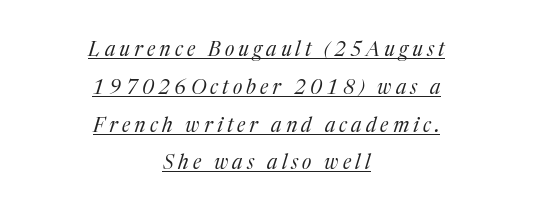
The font's italic variant was chosen for this text. The passage shown is underscored from start to finish. Teacher's note: observe the equal gaps on both sides — that is centered alignment. Does extra space separate the letters? Yes, quite a lot of it.
